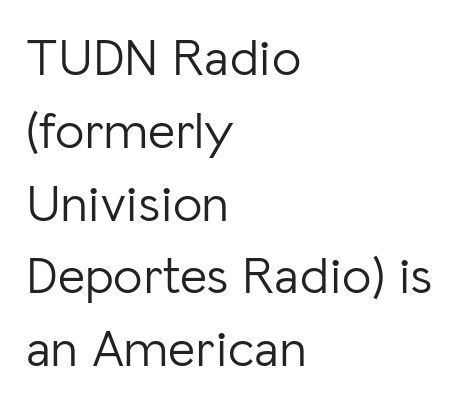
Does the leading feel generous? No, just average. The baseline area is clear. The font family rendered here belongs to the sans-serif group. You could call the tracking neutral — neither tight nor loose.
